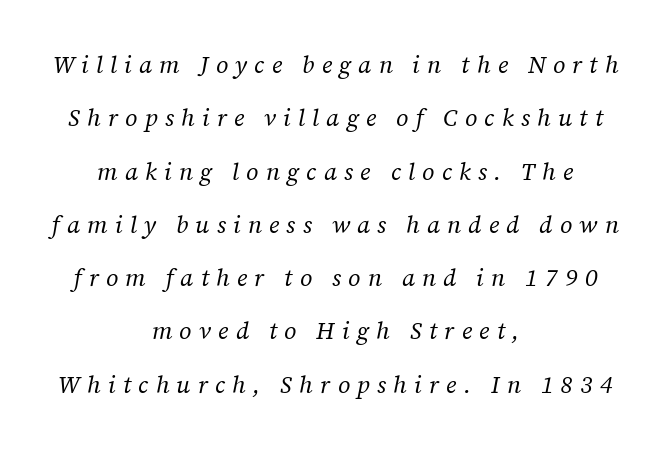
Q: Is the text bold? A: No.
Q: Is the text italic (slanted)? A: Yes, it leans right by about 12 degrees.
Q: Is the text underlined? A: No.
Q: How is the paragraph aligned? A: Centered.
Q: Is the spacing between letters normal or unusually wide? A: Unusually wide.
Q: Is the spacing between lines tight, normal or loose? A: Loose.
